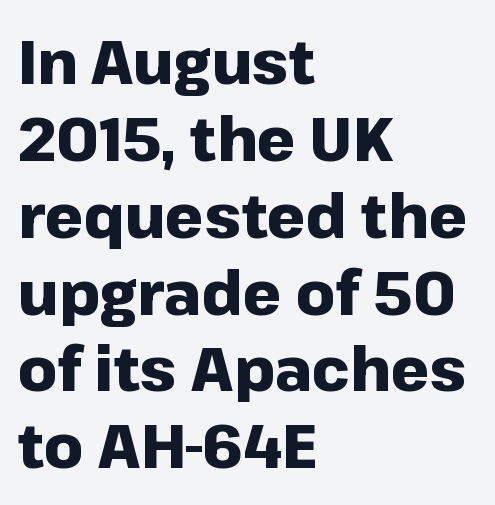
Words float on clear page, feet unadorned. Does the weight exceed regular? Yes, all the way to bold. What kind of face is this? One without serifs — a sans. These lines keep a tight, regular rhythm from letter to letter.
